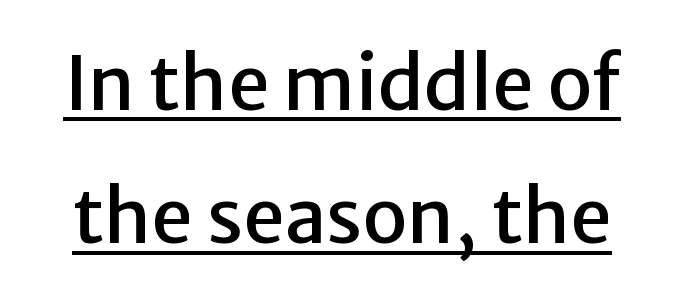
{"serif": "no", "italic": "no", "width": "normal", "stroke_contrast": "low", "x_height": "medium", "monospaced": "no", "underline": "yes", "line_spacing_ratio": 1.78, "letter_spacing": "normal", "letter_spacing_em": 0.0, "glyph_px": 75}
